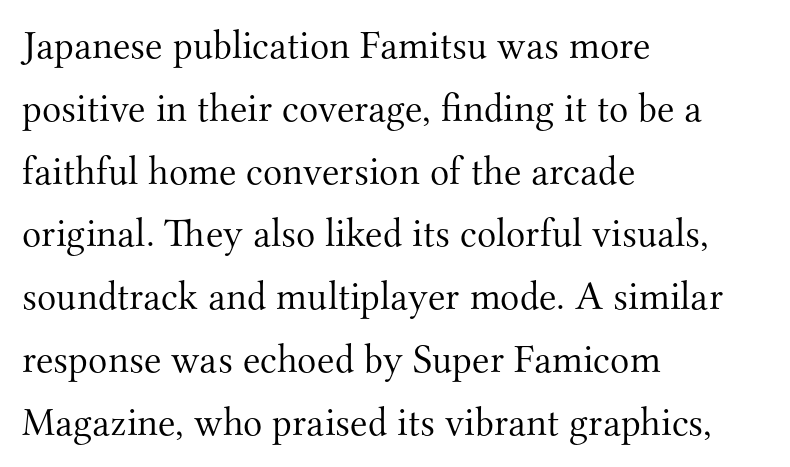
Q: Is the text bold? A: No.
Q: Is the text italic (slanted)? A: No, it is upright.
Q: Is the typeface a serif or a sans-serif typeface? A: Serif.
Q: Is the text underlined? A: No.
Q: How is the paragraph aligned? A: Left-aligned.
Q: Is the spacing between letters normal or unusually wide? A: Normal.
Q: Is the spacing between lines tight, normal or loose? A: Normal.
Q: Width (condensed, normal, or wide)? A: Normal.
Q: Stroke contrast? A: Medium.
Q: x-height? A: Small.
Q: Monospaced? A: No.
